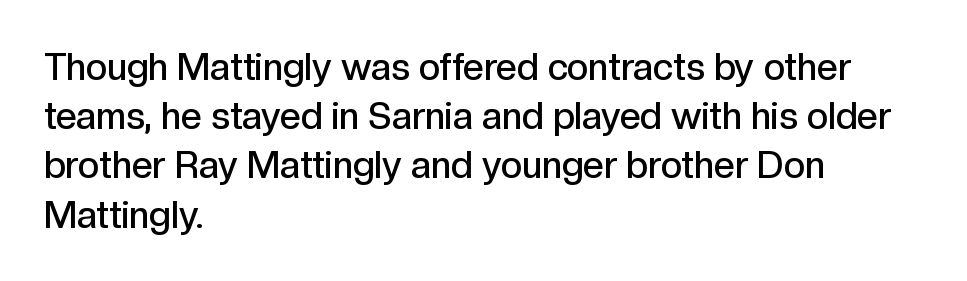
{"serif": "no", "italic": "no", "bold": "semi", "weight": "semibold", "width": "normal", "x_height": "medium", "monospaced": "no", "underline": "no", "align": "left", "line_spacing": "normal", "line_spacing_ratio": 1.33, "letter_spacing": "normal", "letter_spacing_em": 0.0, "glyph_px": 37}
